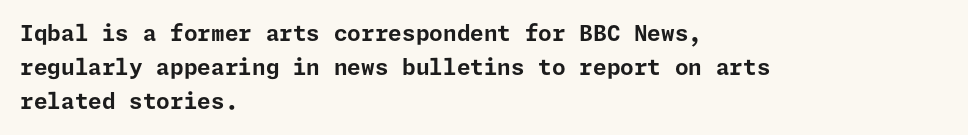
The image shows 22 px bold type, upright; set left-aligned, normal line spacing (1.55x), normal letter spacing, not underlined.
